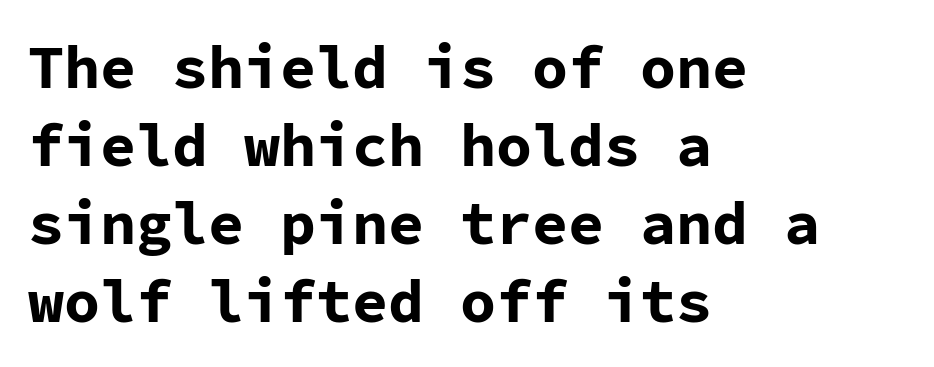
The rendering keeps characters at their native spacing. A normal amount of white space separates one row of letters from the next. Think of a typewriter: that constant character pitch is what you see here. The typography opts for an upright posture over an oblique one.
